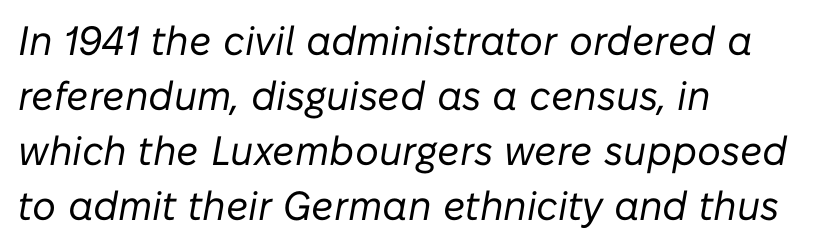
The image shows 41 px regular-weight type, italic (leaning right); set left-aligned, normal line spacing (1.34x), normal letter spacing, not underlined; low stroke contrast and a medium x-height.
